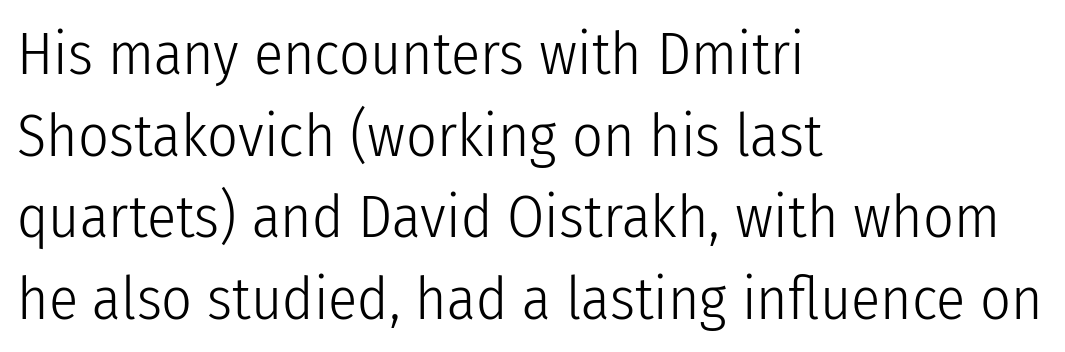
The image shows 60 px light, condensed sans-serif type, upright; set left-aligned, normal line spacing (1.36x), normal letter spacing, not underlined; low stroke contrast and a medium x-height.
